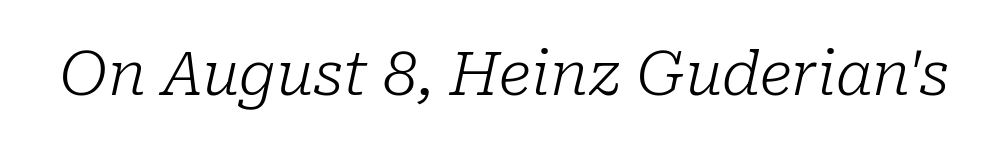
The image shows 61 px light serif type, italic (leaning right); set normal letter spacing, not underlined; low stroke contrast and a medium x-height.
